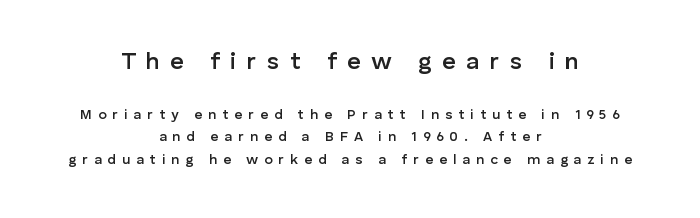
The image shows 24 px text type, upright; set centered, normal line spacing (1.61x), unusually wide letter spacing (+0.42 em), not underlined; the first (top) block is 1.71x larger.
